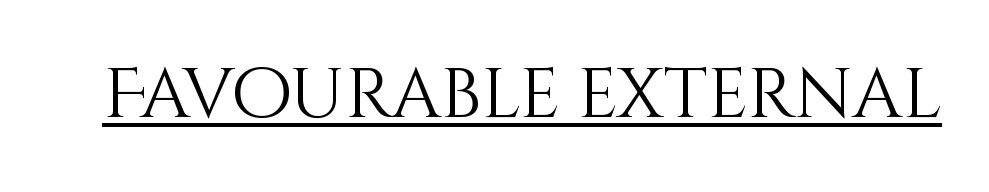
Q: Is the text bold? A: No.
Q: Is the text italic (slanted)? A: No, it is upright.
Q: Is the text underlined? A: Yes.
Q: Is the spacing between letters normal or unusually wide? A: Normal.
Q: Width (condensed, normal, or wide)? A: Normal.
Q: Stroke contrast? A: Medium.
Q: x-height? A: Large.
Q: Monospaced? A: No.
